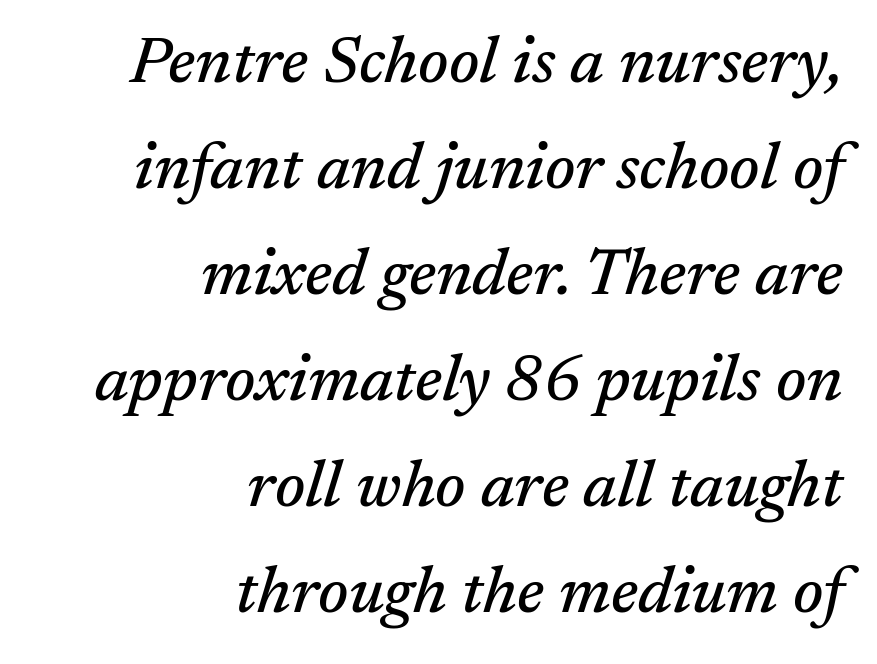
Q: Is the text italic (slanted)? A: Yes, it leans right by about 17 degrees.
Q: Is the typeface a serif or a sans-serif typeface? A: Serif.
Q: Is the text underlined? A: No.
Q: How is the paragraph aligned? A: Right-aligned.
Q: Is the spacing between letters normal or unusually wide? A: Normal.
Q: Is the spacing between lines tight, normal or loose? A: Normal.
Q: Width (condensed, normal, or wide)? A: Normal.
Q: Stroke contrast? A: Medium.
Q: x-height? A: Medium.
Q: Monospaced? A: No.
